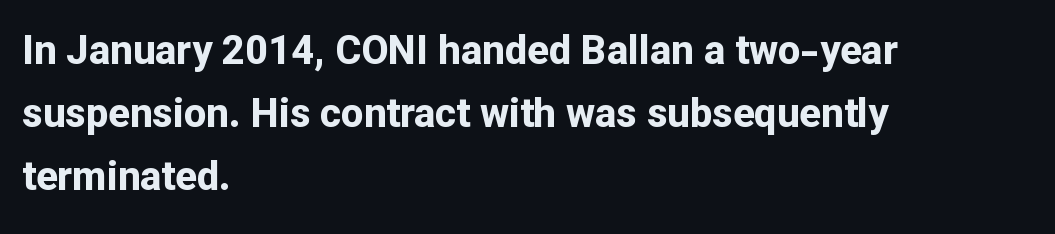
The image shows 40 px bold sans-serif type, upright; set left-aligned, normal line spacing (1.57x), normal letter spacing, not underlined; low stroke contrast and a medium x-height.
